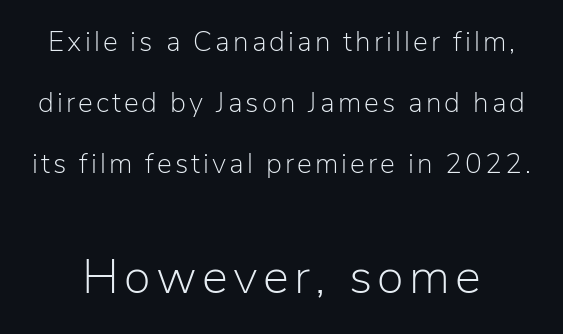
Q: Is the text bold? A: No.
Q: Is the text italic (slanted)? A: No, it is upright.
Q: Is the typeface a serif or a sans-serif typeface? A: Sans-serif.
Q: Is the text underlined? A: No.
Q: Is the spacing between lines tight, normal or loose? A: Loose.
Q: Which block of text is set in a larger size, the first (top) or the second (bottom)? A: The second (bottom) one.
Q: Width (condensed, normal, or wide)? A: Normal.
Q: Stroke contrast? A: Low.
Q: x-height? A: Medium.
Q: Monospaced? A: No.
